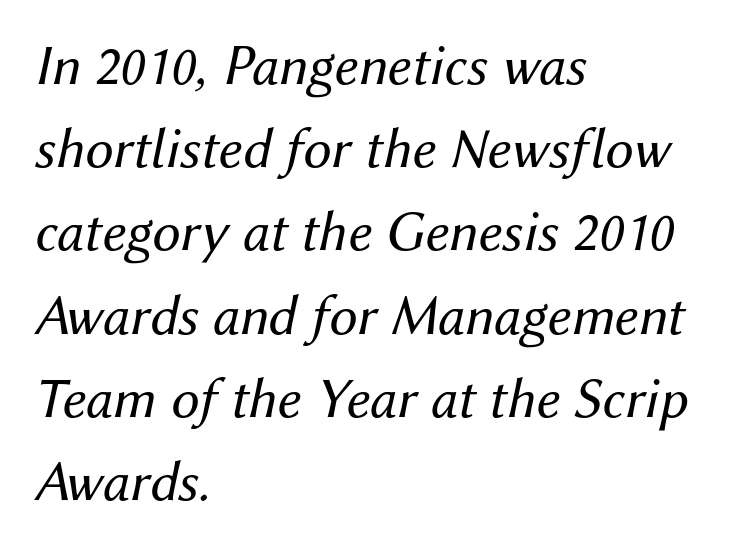
Glance below the letters and you will spot only blank space. Notice how the stems are inclined rather than vertical — that's the hallmark of italics. Honestly, the row spacing looks completely unremarkable. All the whitespace from short lines collects on the right. Spacing verdict: proportional, widths tailored to each character. The tracking reads as untouched default to a designer's eye.
